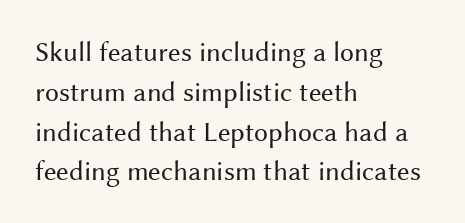
Q: Is the text bold? A: No.
Q: Is the text italic (slanted)? A: No, it is upright.
Q: Is the typeface a serif or a sans-serif typeface? A: Sans-serif.
Q: Is the text underlined? A: No.
Q: How is the paragraph aligned? A: Left-aligned.
Q: Is the spacing between letters normal or unusually wide? A: Normal.
Q: Is the spacing between lines tight, normal or loose? A: Normal.
Q: Width (condensed, normal, or wide)? A: Normal.
Q: Stroke contrast? A: Medium.
Q: x-height? A: Medium.
Q: Monospaced? A: No.
